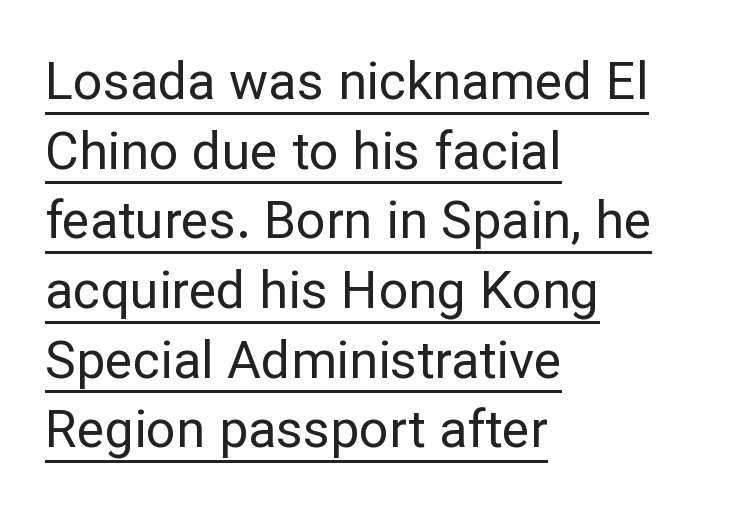
Spacing verdict: proportional, widths tailored to each character. This rendering leaves character spacing at its baseline value. Weight class: somewhere from thin through regular. The compositor pushed each line to the left boundary.
